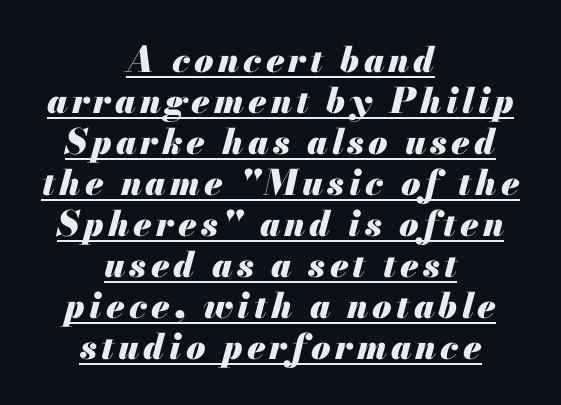
Q: Is the text bold? A: Yes.
Q: Is the text italic (slanted)? A: Yes, it leans right by about 13 degrees.
Q: Is the text underlined? A: Yes.
Q: How is the paragraph aligned? A: Centered.
Q: Width (condensed, normal, or wide)? A: Normal.
Q: Stroke contrast? A: Medium.
Q: x-height? A: Small.
Q: Monospaced? A: No.
